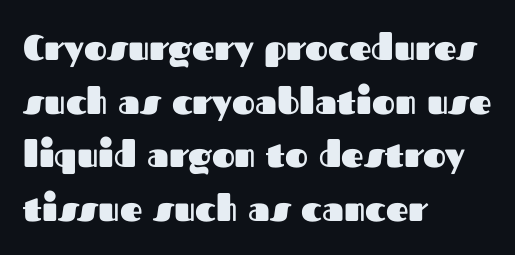
Q: Is the text bold? A: Yes.
Q: Is the text italic (slanted)? A: No, it is upright.
Q: Is the typeface a serif or a sans-serif typeface? A: Sans-serif.
Q: Is the text underlined? A: No.
Q: How is the paragraph aligned? A: Left-aligned.
Q: Is the spacing between letters normal or unusually wide? A: Normal.
Q: Is the spacing between lines tight, normal or loose? A: Normal.
Q: Width (condensed, normal, or wide)? A: Normal.
Q: Stroke contrast? A: Medium.
Q: x-height? A: Medium.
Q: Monospaced? A: No.
